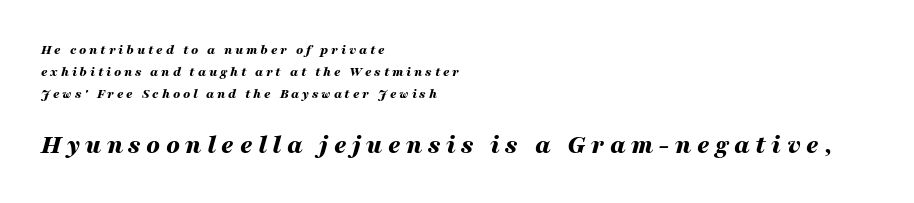
The whole block is typeset with a tilt. Substantial extra tracking has been applied to these lines. The string is rendered with underlining switched off. Evenly set lines give the paragraph a standard silhouette. Thick stems and heavy bowls — unmistakably bold. Line starts are locked; line ends wander.
